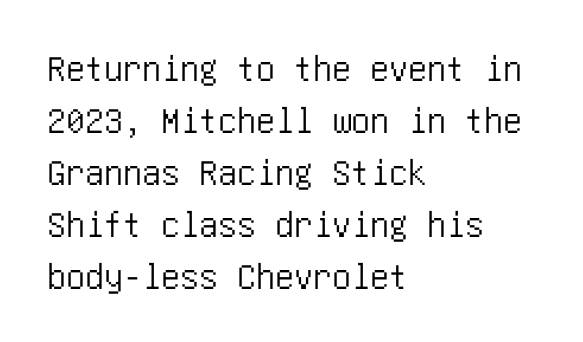
Each new line begins a customary step beneath the previous one. Observe the ordinary spacing: letters are neighbours, not strangers. Typeset ragged right — the left edge is the straight one. A typesetter would label this face a sans.
